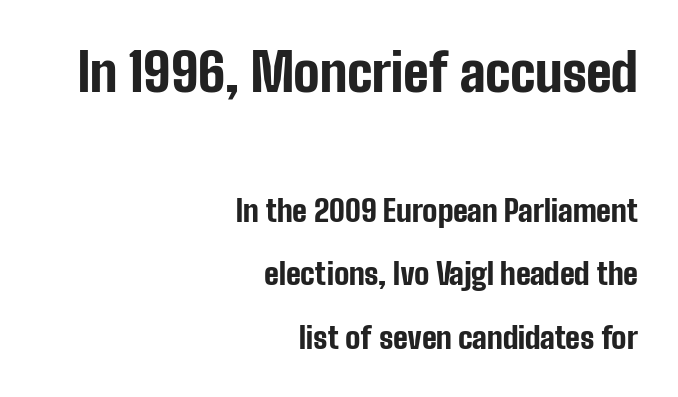
{"serif": "no", "italic": "no", "bold": "yes", "weight": "bold", "width": "condensed", "stroke_contrast": "low", "x_height": "medium", "monospaced": "no", "underline": "no", "align": "right", "line_spacing": "loose", "line_spacing_ratio": 2.12, "letter_spacing": "normal", "letter_spacing_em": 0.0, "larger_block": "first", "size_ratio": 1.73, "glyph_px": 52}
